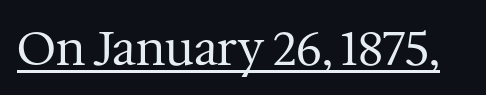
{"serif": "yes", "italic": "no", "bold": "no", "weight": "regular", "width": "normal", "stroke_contrast": "medium", "x_height": "medium", "monospaced": "no", "underline": "yes", "letter_spacing": "normal", "letter_spacing_em": 0.0, "glyph_px": 47}
